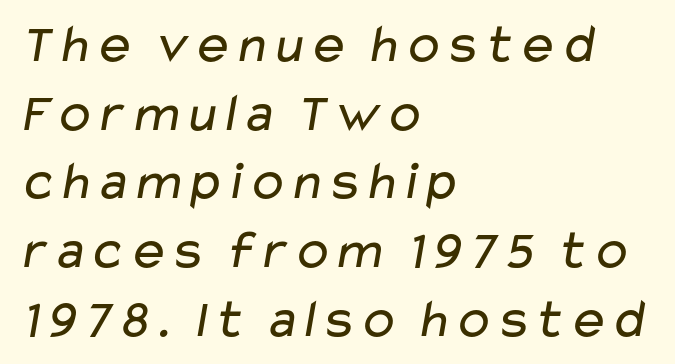
The image shows 55 px regular-weight, wide sans-serif type; set left-aligned, normal line spacing (1.25x), normal letter spacing, not underlined; low stroke contrast and a medium x-height.
